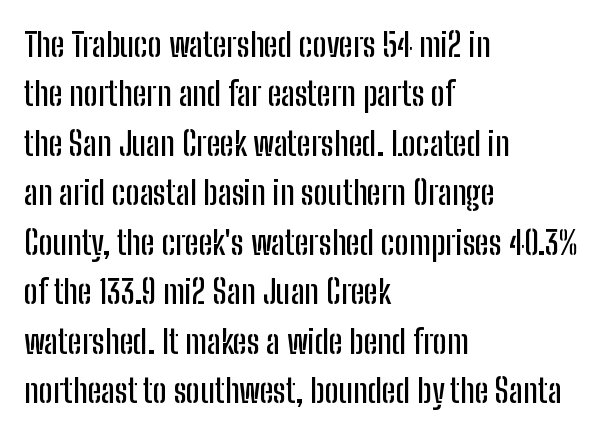
{"serif": "no", "italic": "no", "width": "condensed", "stroke_contrast": "low", "x_height": "medium", "monospaced": "no", "underline": "no", "align": "left", "line_spacing": "normal", "line_spacing_ratio": 1.5, "letter_spacing": "normal", "letter_spacing_em": 0.0, "glyph_px": 33}
